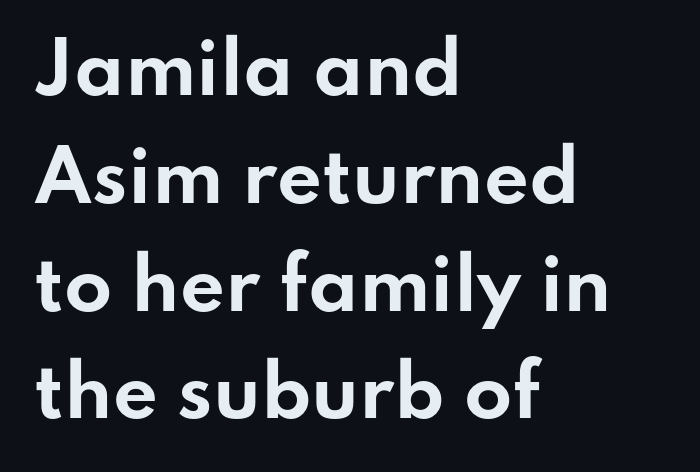
The letters stand straight up with perfectly vertical stems. Unmarked baselines from the first word to the last. The typesetter chose a ragged-right arrangement here. Here the designer chose a conventional face with non-uniform glyph widths. Each new line begins a customary step beneath the previous one.
